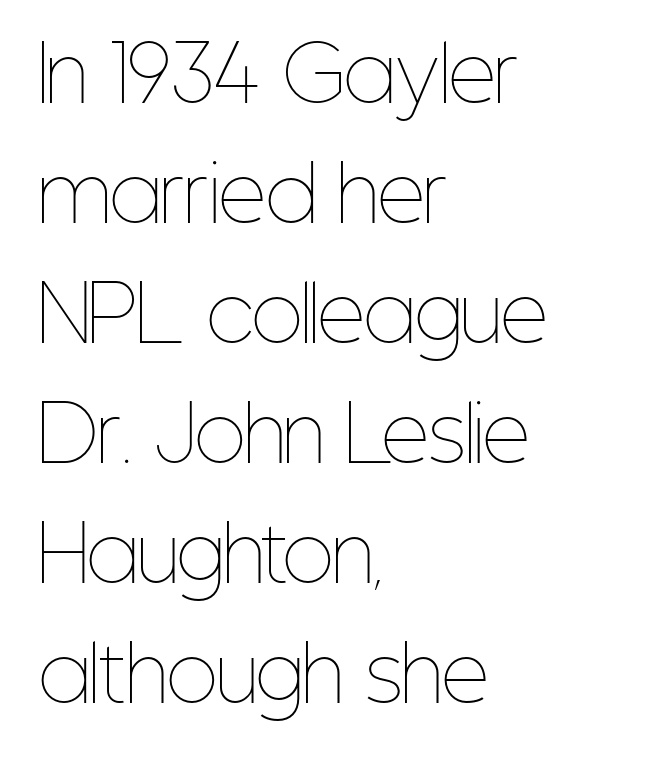
The image shows 75 px thin, condensed type, upright; set left-aligned, normal line spacing (1.6x), normal letter spacing, not underlined; low stroke contrast and a medium x-height.
